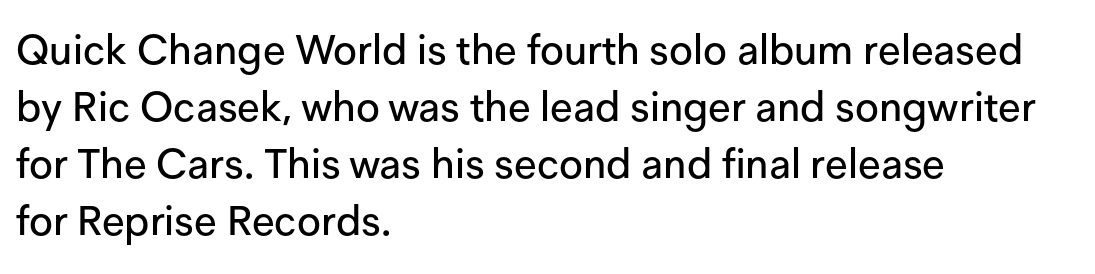
The image shows 41 px sans-serif type, upright; set left-aligned, normal line spacing (1.39x), normal letter spacing, not underlined; low stroke contrast and a medium x-height.
